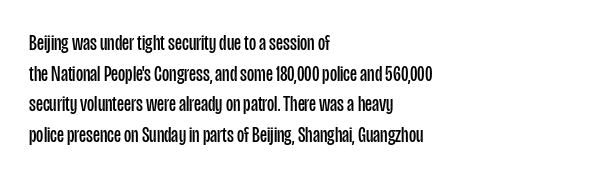
Here the glyphs are tracked normally, forming tight word shapes. This sample keeps an unexceptional amount of space between lines. Every character sits straight up, as roman type does. Each stroke keeps to a modest, everyday thickness or less. This rendering uses left alignment, leaving the right contour irregular. Descenders are the only things crossing below the line.
